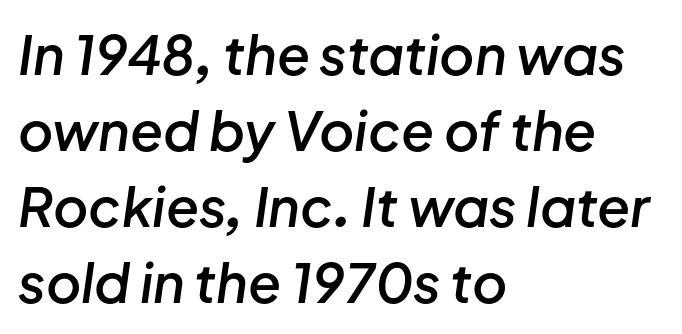
The image shows 54 px semibold type, italic (leaning right); set left-aligned, normal line spacing (1.41x), normal letter spacing, not underlined; low stroke contrast and a medium x-height.
